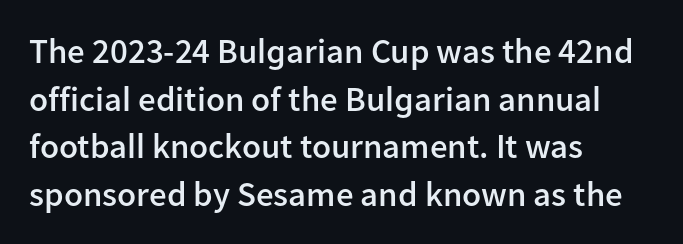
Quick note: underline off. Regarding serifs, this sample does without them. The passage shown is semibold, sitting just below true bold. You could not count columns in this text — the font is proportionally spaced. Line spacing here is normal. This is roman type, the default non-slanted kind.
